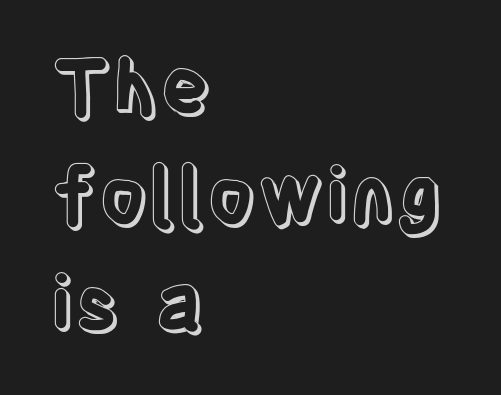
Q: Is the text italic (slanted)? A: No, it is upright.
Q: Is the text underlined? A: No.
Q: How is the paragraph aligned? A: Left-aligned.
Q: Is the spacing between letters normal or unusually wide? A: Normal.
Q: Is the spacing between lines tight, normal or loose? A: Normal.
Q: Width (condensed, normal, or wide)? A: Condensed.
Q: x-height? A: Large.
Q: Monospaced? A: No.
